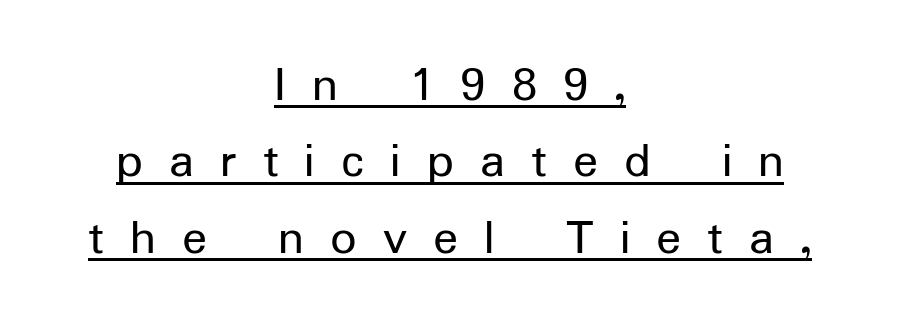
The image shows 52 px regular-weight sans-serif type, upright; set centered, normal line spacing (1.47x), unusually wide letter spacing (+0.5 em), underlined; low stroke contrast and a medium x-height.
